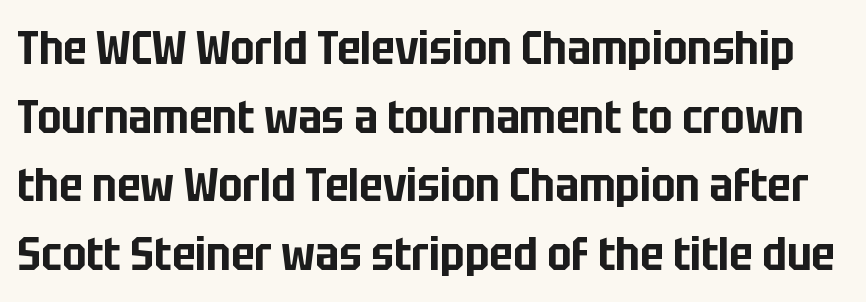
The image shows 47 px condensed sans-serif type, upright; set normal line spacing (1.46x), normal letter spacing, not underlined; low stroke contrast and a large x-height.
